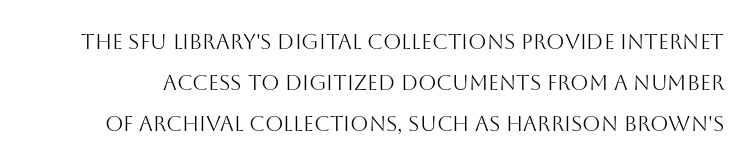
{"italic": "no", "bold": "no", "underline": "no", "line_spacing": "loose", "line_spacing_ratio": 1.95, "letter_spacing": "normal", "letter_spacing_em": 0.0, "glyph_px": 21}
